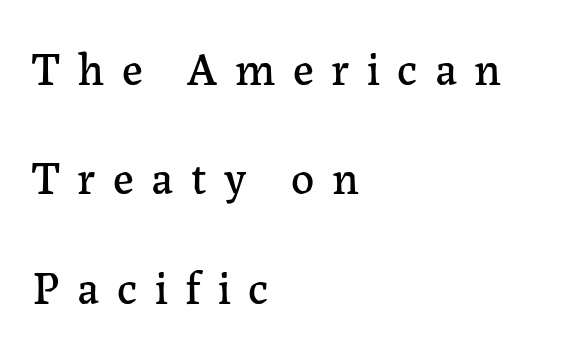
The image shows 46 px serif type, upright; set left-aligned, loose line spacing (2.38x), unusually wide letter spacing (+0.38 em), not underlined; low stroke contrast and a medium x-height.
